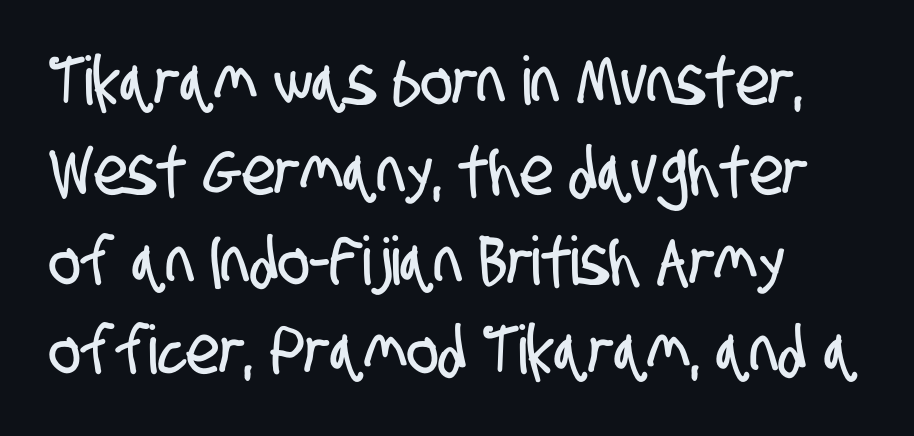
A clean baseline with only descenders dipping below it. A typesetter would call this proportional, since set widths differ per character. There is no visible air inserted between adjacent glyphs. Each letter's strokes conclude bluntly, with no projecting serifs. The space between consecutive lines is moderate.
